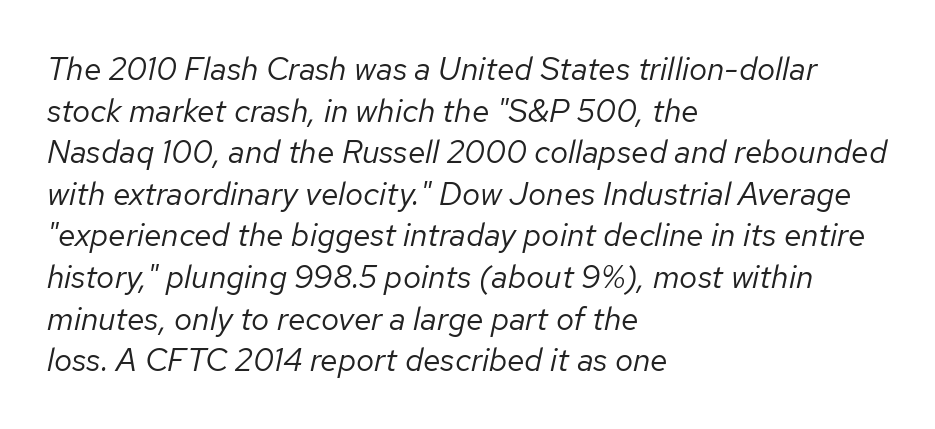
Q: Is the text bold? A: No.
Q: Is the text italic (slanted)? A: Yes, it leans right by about 12 degrees.
Q: Is the text underlined? A: No.
Q: How is the paragraph aligned? A: Left-aligned.
Q: Is the spacing between letters normal or unusually wide? A: Normal.
Q: Is the spacing between lines tight, normal or loose? A: Normal.
Q: Width (condensed, normal, or wide)? A: Normal.
Q: Stroke contrast? A: Low.
Q: x-height? A: Medium.
Q: Monospaced? A: No.
